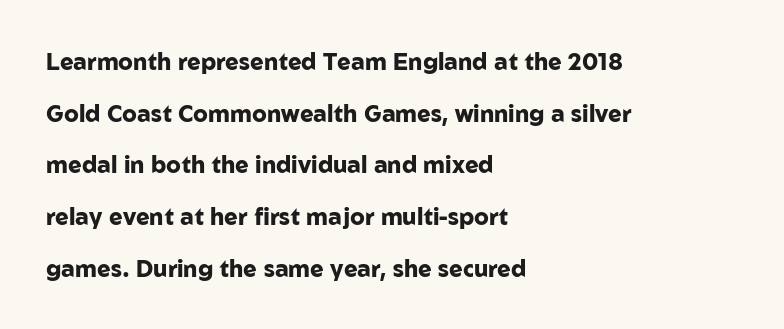
The image shows 23 px bold type, upright; set left-aligned, loose line spacing (2.25x), normal letter spacing, not underlined.
